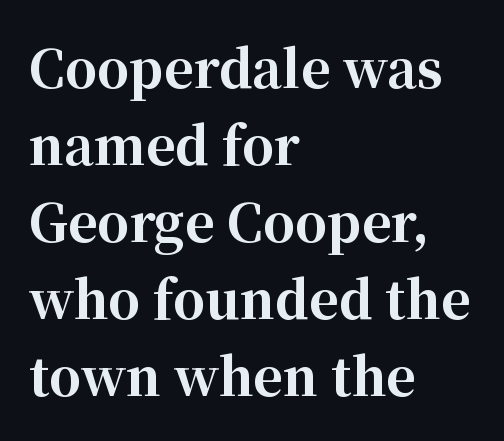
Q: Is the text bold? A: Yes.
Q: Is the text italic (slanted)? A: No, it is upright.
Q: Is the typeface a serif or a sans-serif typeface? A: Serif.
Q: Is the text underlined? A: No.
Q: How is the paragraph aligned? A: Left-aligned.
Q: Is the spacing between letters normal or unusually wide? A: Normal.
Q: Is the spacing between lines tight, normal or loose? A: Normal.
Q: Width (condensed, normal, or wide)? A: Normal.
Q: Stroke contrast? A: High.
Q: x-height? A: Medium.
Q: Monospaced? A: No.
